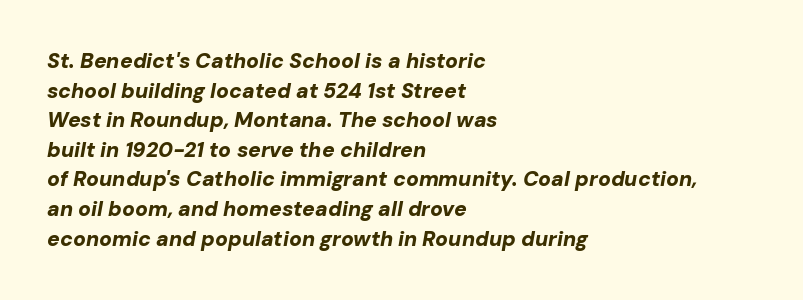
Q: Is the text bold? A: Yes.
Q: Is the text italic (slanted)? A: Yes, it leans right by about 10 degrees.
Q: Is the text underlined? A: No.
Q: How is the paragraph aligned? A: Left-aligned.
Q: Is the spacing between letters normal or unusually wide? A: Normal.
Q: Is the spacing between lines tight, normal or loose? A: Normal.
